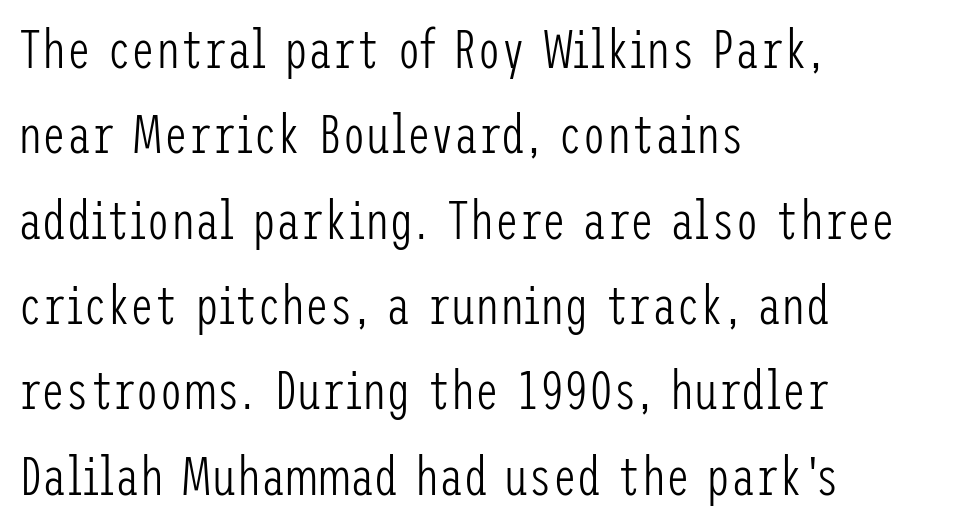
{"serif": "no", "italic": "no", "bold": "no", "weight": "light", "width": "condensed", "stroke_contrast": "low", "x_height": "medium", "underline": "no", "align": "left", "line_spacing": "normal", "line_spacing_ratio": 1.58, "letter_spacing": "normal", "letter_spacing_em": 0.0, "glyph_px": 54}
